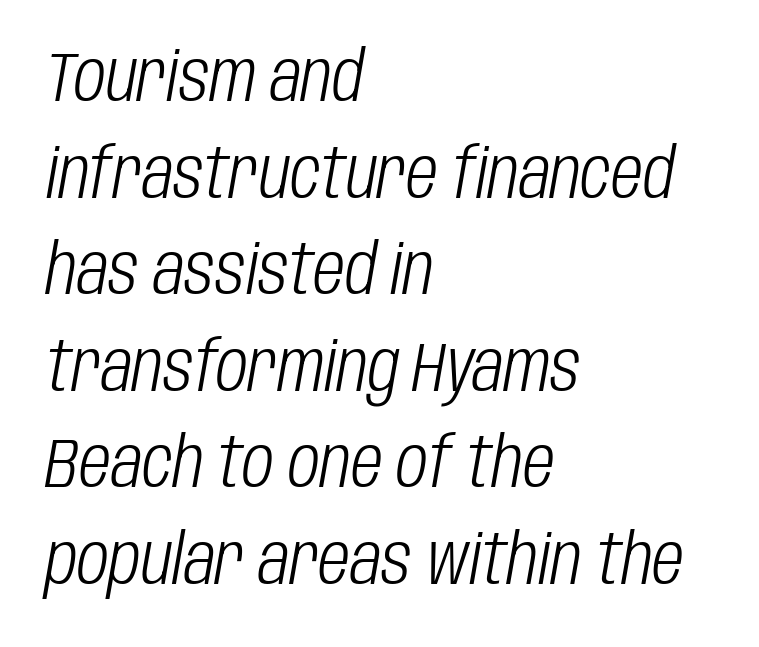
This block has exactly the height ordinary leading produces. Observe the lean: these are italic letterforms. The passage shown is typed in a proportional face where columns would drift. Is this a heavy cut? Hardly; it is regular or lighter.
